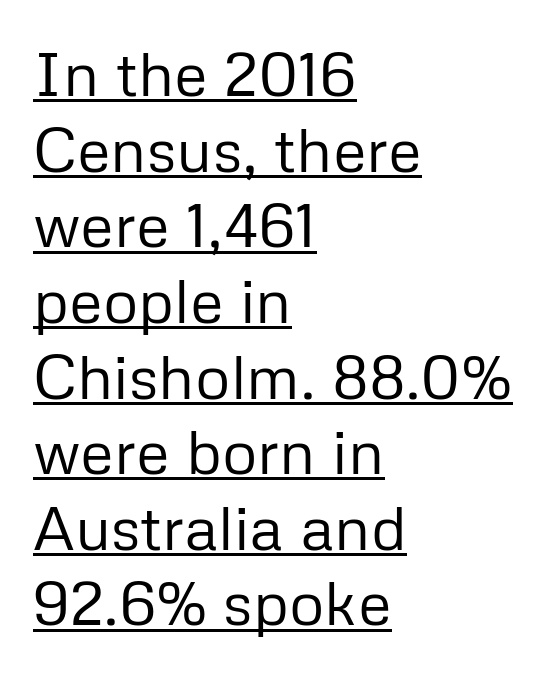
{"serif": "no", "italic": "no", "bold": "no", "weight": "regular", "width": "normal", "stroke_contrast": "low", "x_height": "medium", "monospaced": "no", "underline": "yes", "align": "left", "line_spacing_ratio": 1.22, "letter_spacing": "normal", "letter_spacing_em": 0.0, "glyph_px": 62}
